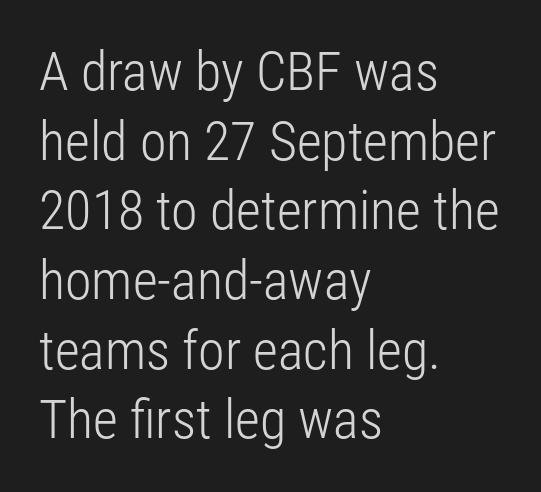
{"serif": "no", "italic": "no", "bold": "no", "weight": "light", "width": "condensed", "stroke_contrast": "low", "x_height": "medium", "monospaced": "no", "underline": "no", "align": "left", "line_spacing": "normal", "line_spacing_ratio": 1.29, "letter_spacing": "normal", "letter_spacing_em": 0.0, "glyph_px": 54}
